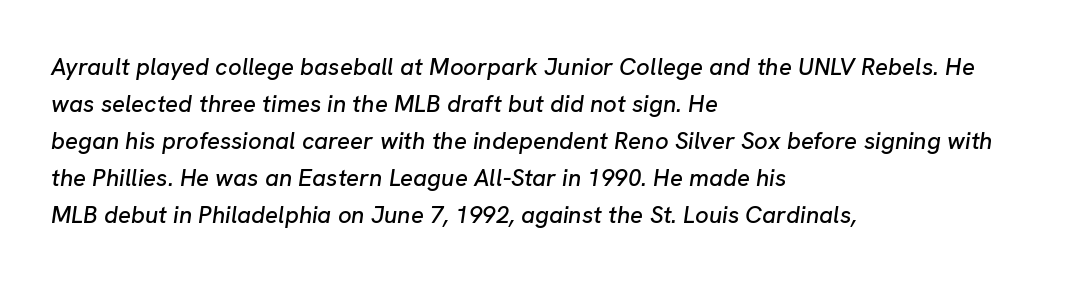
Line starts are locked; line ends wander. The passage shown has conventional tracking throughout. The rendering uses a moderate line-height, typical for paragraphs. Words float on clear page, feet unadorned. Observe the lean: these are italic letterforms.
